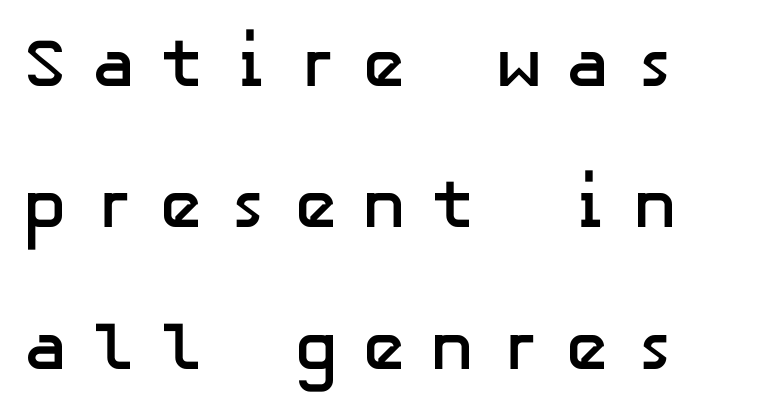
Q: Is the text bold? A: Yes.
Q: Is the text italic (slanted)? A: No, it is upright.
Q: Is the typeface a serif or a sans-serif typeface? A: Sans-serif.
Q: Is the text underlined? A: No.
Q: Is the spacing between letters normal or unusually wide? A: Unusually wide.
Q: Is the spacing between lines tight, normal or loose? A: Loose.
Q: Width (condensed, normal, or wide)? A: Normal.
Q: Stroke contrast? A: Low.
Q: x-height? A: Medium.
